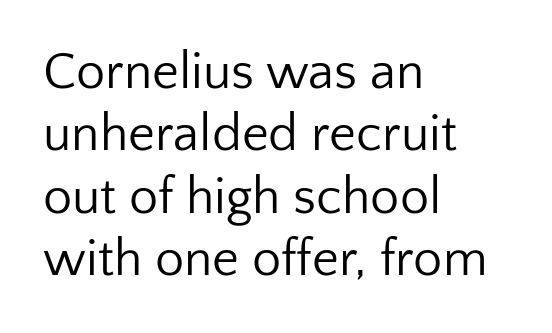
Rendered with straight, roman letterforms. These lines are rendered in a variable-pitch font. Type without underlining. Default kerning and tracking; the words read as compact shapes.
